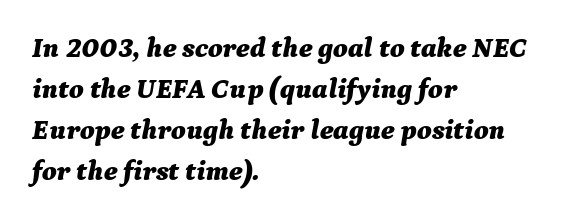
Q: Is the text bold? A: Yes.
Q: Is the text italic (slanted)? A: Yes, it leans right by about 9 degrees.
Q: Is the text underlined? A: No.
Q: How is the paragraph aligned? A: Left-aligned.
Q: Is the spacing between letters normal or unusually wide? A: Normal.
Q: Is the spacing between lines tight, normal or loose? A: Normal.
Q: Width (condensed, normal, or wide)? A: Normal.
Q: Stroke contrast? A: Medium.
Q: x-height? A: Medium.
Q: Monospaced? A: No.
